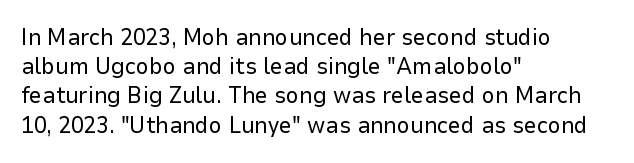
Nothing unusual about the tracking: characters are spaced as the font intends. Caption: multi-line text, flush left, ragged right. How would I describe the line gaps? Plain and ordinary. Unbolded letterforms with no extra heft.
